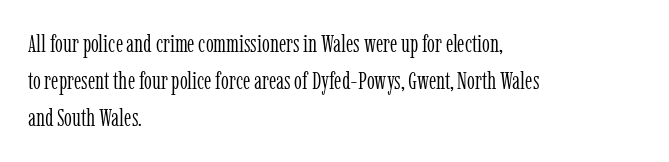
Q: Is the text bold? A: No.
Q: Is the text italic (slanted)? A: No, it is upright.
Q: Is the text underlined? A: No.
Q: How is the paragraph aligned? A: Left-aligned.
Q: Is the spacing between letters normal or unusually wide? A: Normal.
Q: Is the spacing between lines tight, normal or loose? A: Normal.
